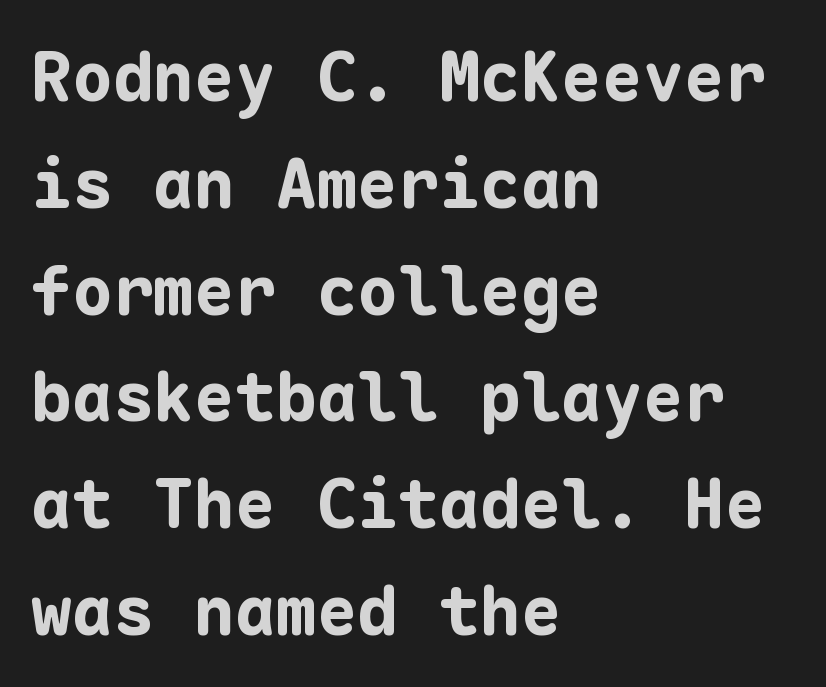
Designer's note — italics off, roman on. Baseline-to-baseline distance is the conventional proportion of letter height. Anything drawn beneath the words? Only blank space. Does the type have serifs? No, each stem ends abruptly. Each glyph is drawn with heavy, bold strokes.
